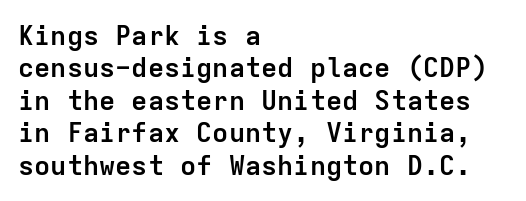
{"italic": "no", "bold": "yes", "underline": "no", "align": "left", "line_spacing_ratio": 1.2, "letter_spacing": "normal", "letter_spacing_em": 0.0, "glyph_px": 27}
